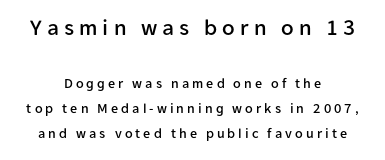
The image shows 23 px text type, upright; set centered, line spacing 1.8x, unusually wide letter spacing (+0.22 em), not underlined; the first (top) block is 1.64x larger.
